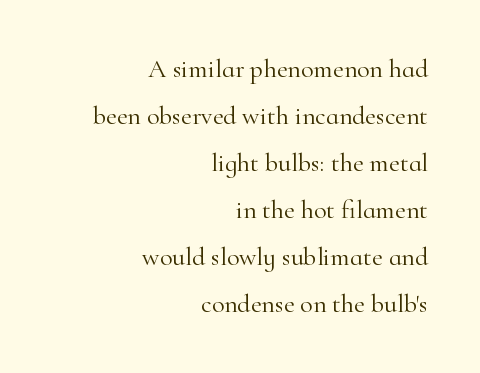
The image shows 26 px text type, upright; set right-aligned, line spacing 1.81x, normal letter spacing, not underlined.
